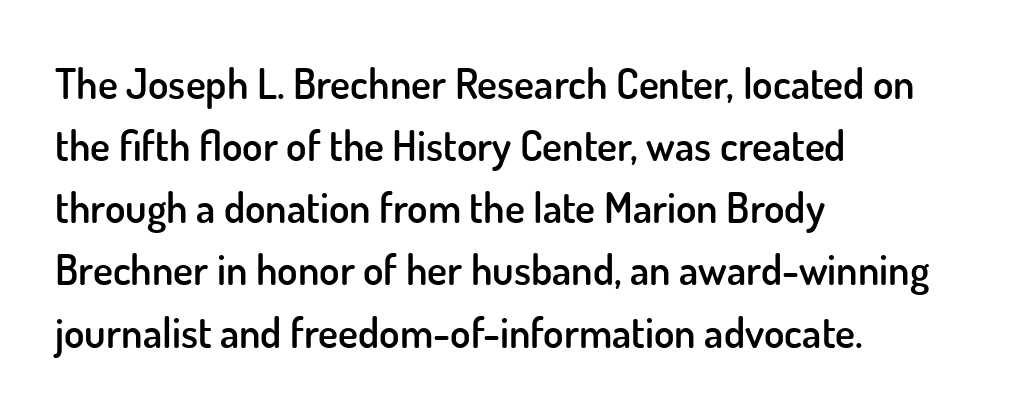
Is the block centered? No — it sits flush against the left margin. Does the lettering tilt? It doesn't — this is upright. A clean baseline with only descenders dipping below it. Is the type bold? Partly — it's a semibold, heavier than regular but not fully bold. The letters advance in unequal steps, a hallmark of proportional type.
